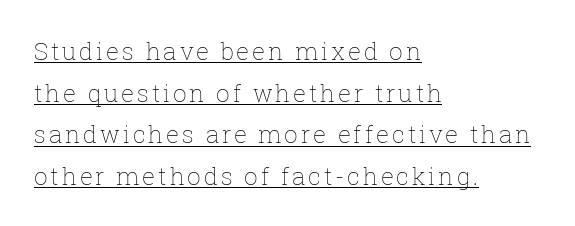
The image shows 24 px text type, upright; set left-aligned, line spacing 1.73x, underlined.
